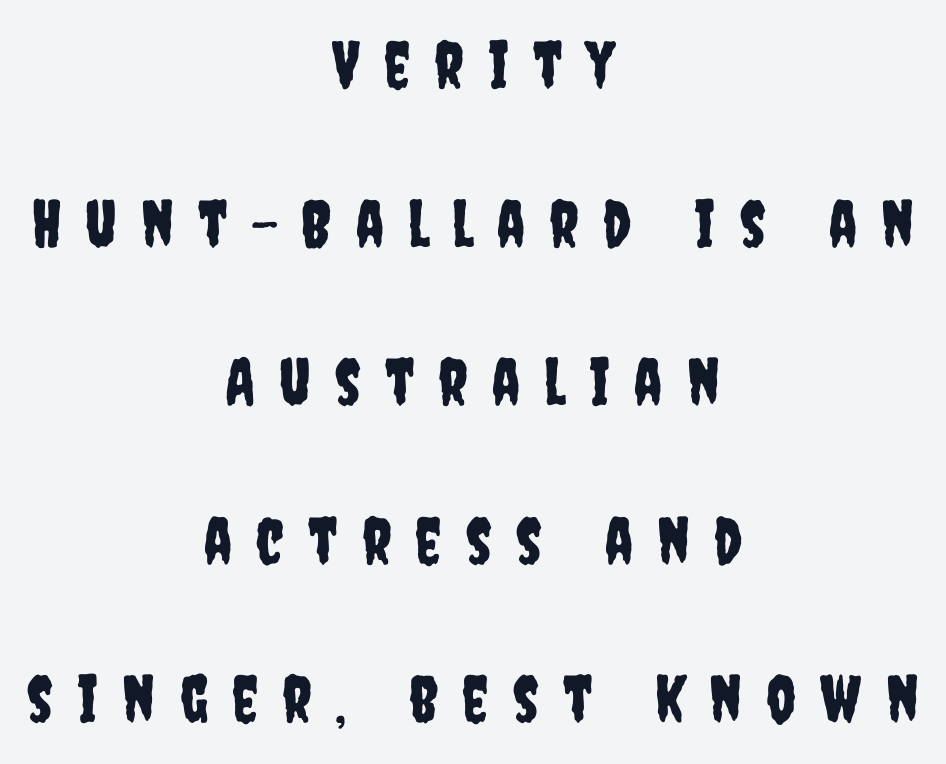
{"serif": "no", "italic": "no", "width": "condensed", "stroke_contrast": "low", "x_height": "large", "monospaced": "no", "underline": "no", "align": "center", "line_spacing": "loose", "line_spacing_ratio": 2.44, "letter_spacing": "wide", "letter_spacing_em": 0.37, "glyph_px": 65}
